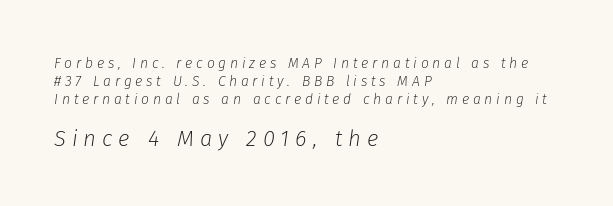
Q: Is the text bold? A: No.
Q: Is the text italic (slanted)? A: Yes, it leans right by about 8 degrees.
Q: Is the text underlined? A: No.
Q: How is the paragraph aligned? A: Left-aligned.
Q: Is the spacing between letters normal or unusually wide? A: Unusually wide.
Q: Is the spacing between lines tight, normal or loose? A: Normal.
Q: Which block of text is set in a larger size, the first (top) or the second (bottom)? A: The second (bottom) one.
